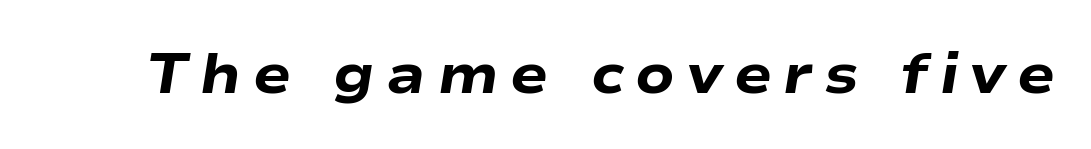
Q: Is the text bold? A: Yes.
Q: Is the text italic (slanted)? A: Yes, it leans right by about 9 degrees.
Q: Is the text underlined? A: No.
Q: Is the spacing between letters normal or unusually wide? A: Unusually wide.
Q: Width (condensed, normal, or wide)? A: Wide.
Q: Stroke contrast? A: Low.
Q: x-height? A: Medium.
Q: Monospaced? A: No.
